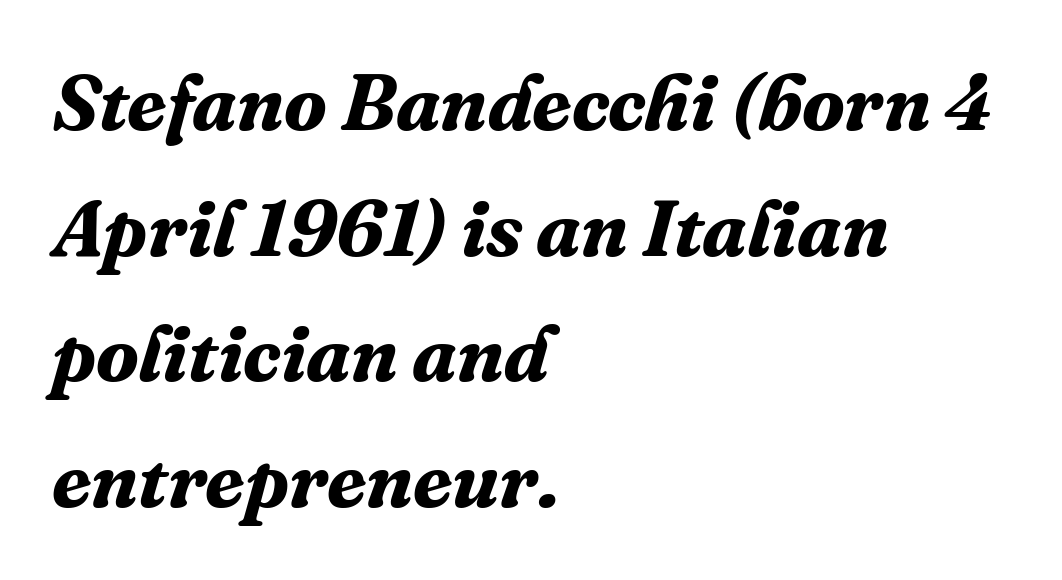
Q: Is the text bold? A: Yes.
Q: Is the text italic (slanted)? A: Yes, it leans right by about 16 degrees.
Q: Is the typeface a serif or a sans-serif typeface? A: Serif.
Q: Is the text underlined? A: No.
Q: How is the paragraph aligned? A: Left-aligned.
Q: Is the spacing between letters normal or unusually wide? A: Normal.
Q: Is the spacing between lines tight, normal or loose? A: Normal.
Q: Width (condensed, normal, or wide)? A: Normal.
Q: Stroke contrast? A: Medium.
Q: x-height? A: Medium.
Q: Monospaced? A: No.
